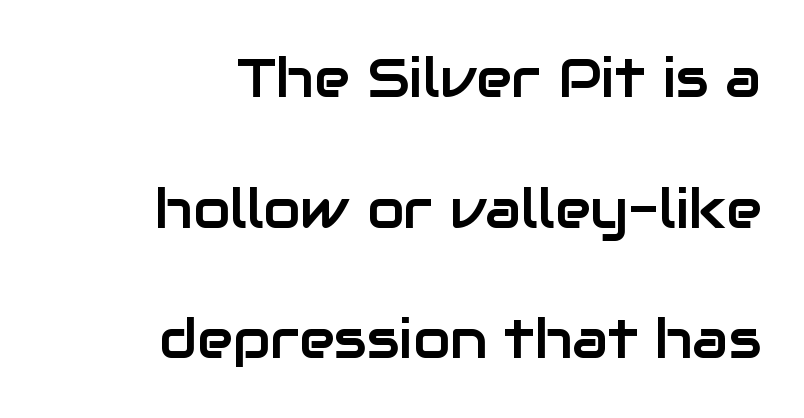
Q: Is the text italic (slanted)? A: No, it is upright.
Q: Is the typeface a serif or a sans-serif typeface? A: Sans-serif.
Q: Is the text underlined? A: No.
Q: How is the paragraph aligned? A: Right-aligned.
Q: Is the spacing between letters normal or unusually wide? A: Normal.
Q: Is the spacing between lines tight, normal or loose? A: Loose.
Q: Width (condensed, normal, or wide)? A: Normal.
Q: Stroke contrast? A: Low.
Q: x-height? A: Medium.
Q: Monospaced? A: No.
